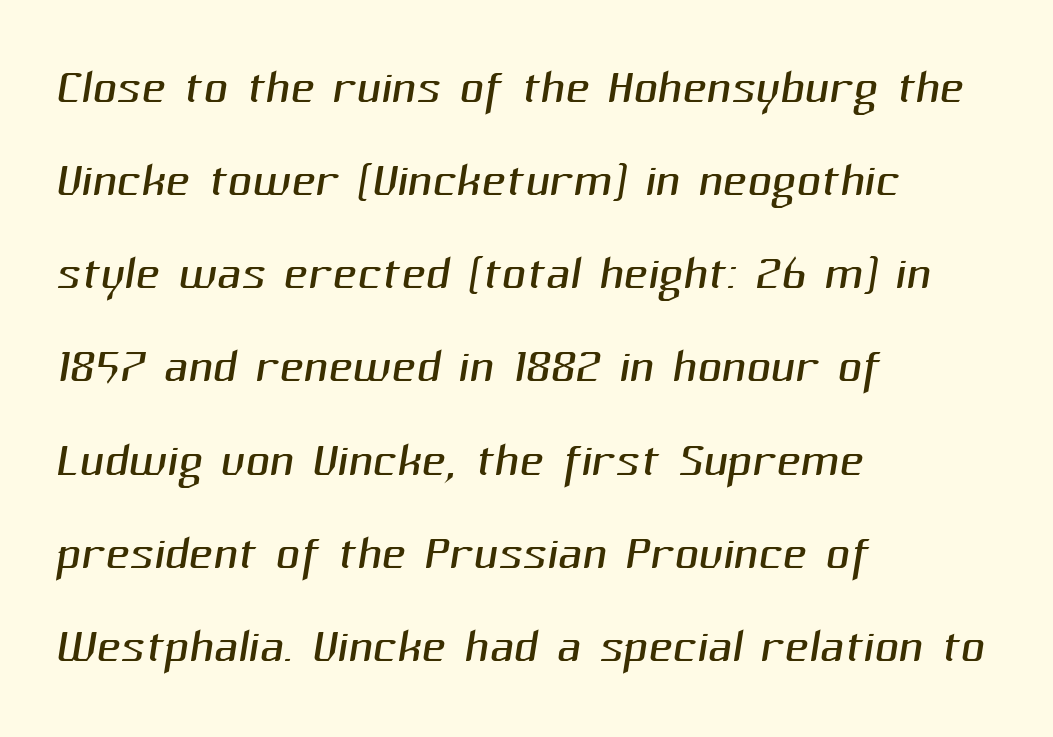
The image shows 67 px light sans-serif type; set left-aligned, normal line spacing (1.39x), normal letter spacing, not underlined; medium stroke contrast and a medium x-height.
